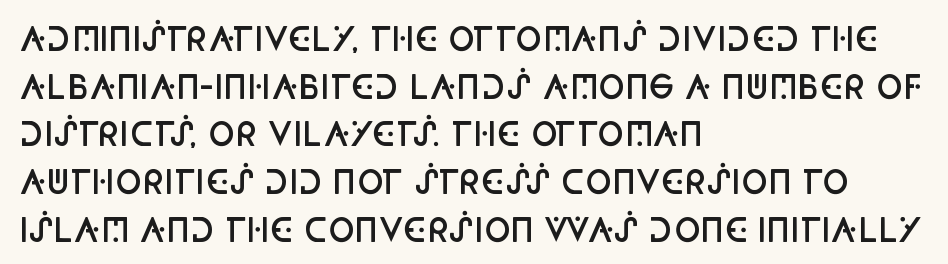
Q: Is the text bold? A: Semi-bold.
Q: Is the text italic (slanted)? A: No, it is upright.
Q: Is the typeface a serif or a sans-serif typeface? A: Sans-serif.
Q: Is the text underlined? A: No.
Q: How is the paragraph aligned? A: Left-aligned.
Q: Is the spacing between letters normal or unusually wide? A: Normal.
Q: Is the spacing between lines tight, normal or loose? A: Normal.
Q: Width (condensed, normal, or wide)? A: Condensed.
Q: Stroke contrast? A: Low.
Q: x-height? A: Large.
Q: Monospaced? A: No.
